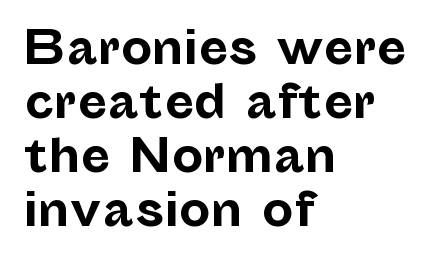
Standard letterfit; no display-style spreading of the glyphs. The typesetter chose a ragged-right arrangement here. Character widths vary here, with narrow letters taking less room than wide ones. Nope, no serifs anywhere on these letters. Strong, thick strokes mark this as bold type.
